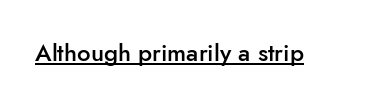
Designer's note — italics off, roman on. The horizontal fit of the characters is conventional and even. Is there an underline? Yes — a line sits under the letters. The characters look somewhat weighty, a semibold short of true bold.
